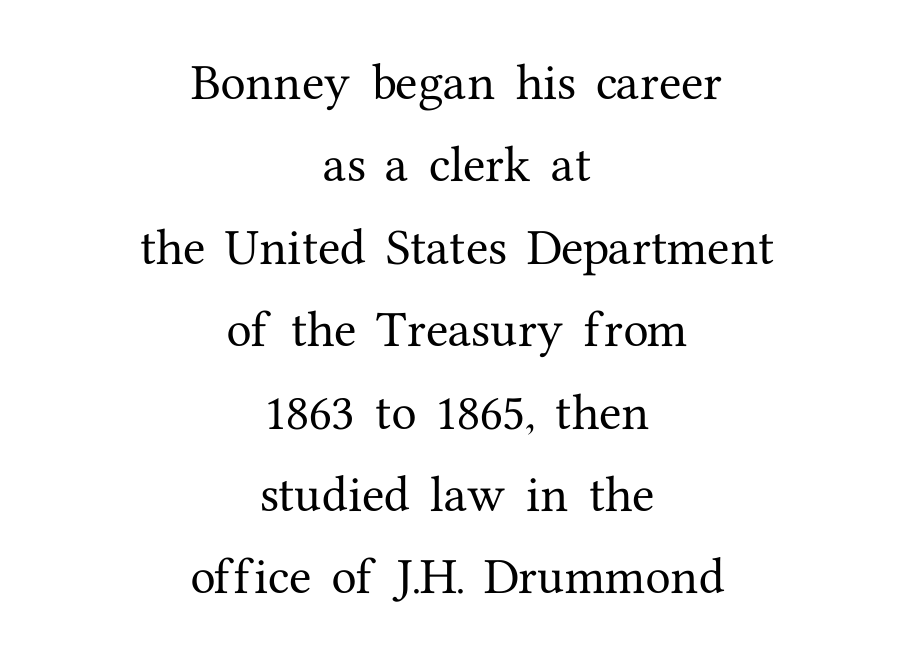
Do the characters align in a grid? No, the font is proportional. Posture: straight, roman, zero tilt. Centered paragraph, ragged on both sides. Note: serifs present on the glyphs.
